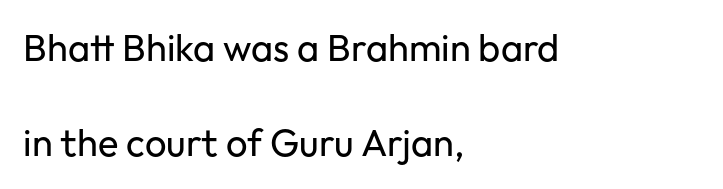
{"serif": "no", "italic": "no", "bold": "no", "weight": "regular", "width": "normal", "stroke_contrast": "low", "x_height": "medium", "monospaced": "no", "underline": "no", "align": "left", "line_spacing": "loose", "line_spacing_ratio": 2.49, "letter_spacing": "normal", "letter_spacing_em": 0.0, "glyph_px": 38}
